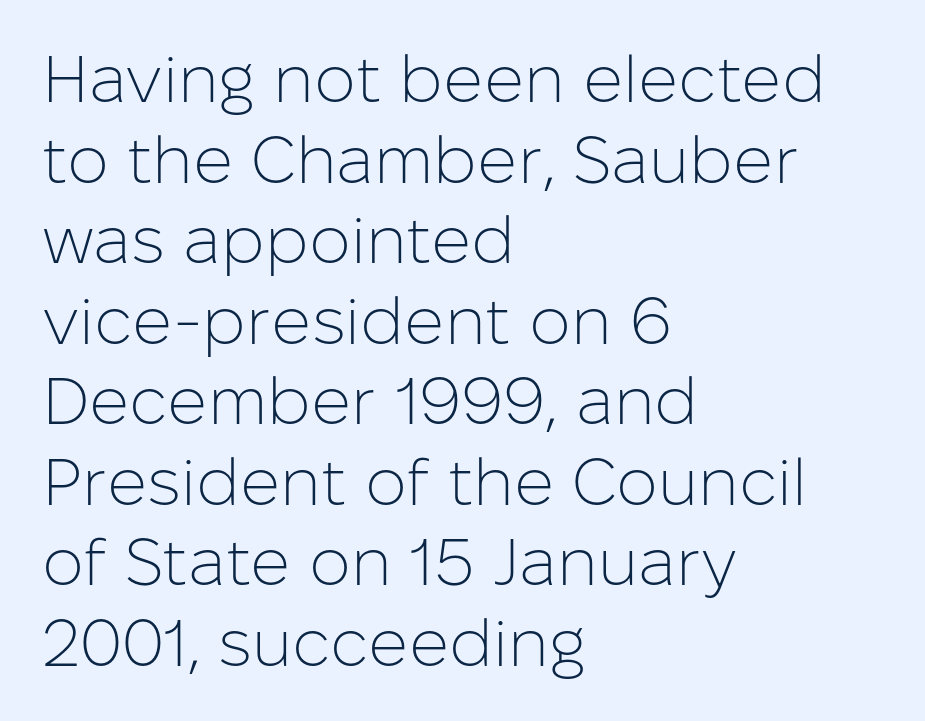
Stroke mass is kept to a normal reading level or below. If you drew a line through each stem, it would be perfectly vertical. Is the block centered? No — it sits flush against the left margin. The font family rendered here belongs to the sans-serif group. Words appear dense and cohesive because spacing is normal.
